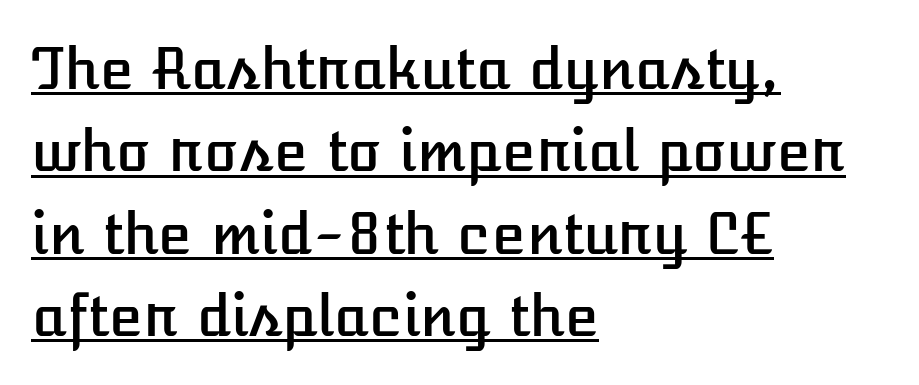
{"italic": "no", "width": "normal", "stroke_contrast": "low", "x_height": "medium", "monospaced": "no", "underline": "yes", "align": "left", "line_spacing": "normal", "line_spacing_ratio": 1.47, "letter_spacing": "normal", "letter_spacing_em": 0.0, "glyph_px": 56}
